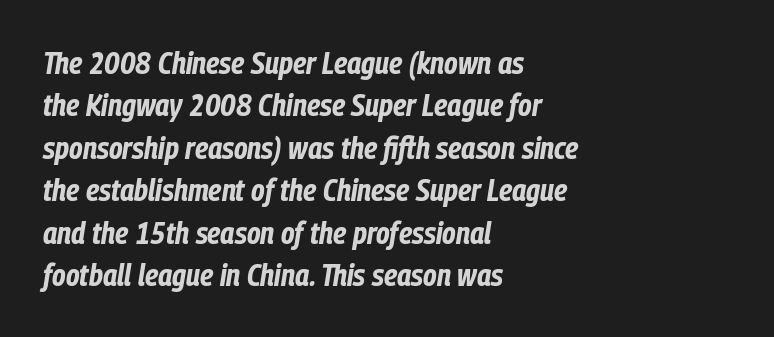
The image shows 31 px bold, condensed type, italic (leaning right); set left-aligned, normal line spacing (1.37x), normal letter spacing, not underlined; low stroke contrast and a medium x-height.
